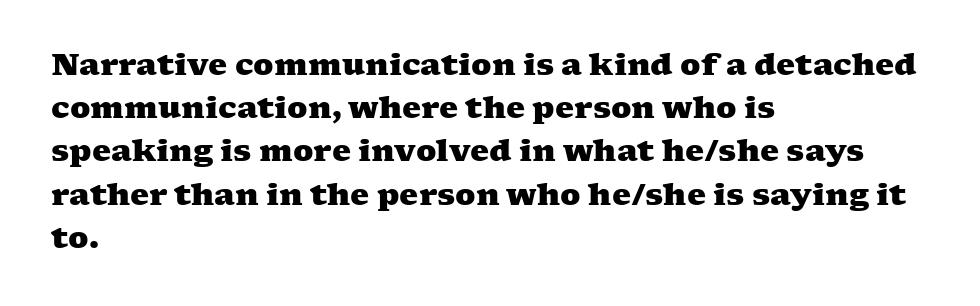
The image shows 30 px heavy, wide serif type; set left-aligned, normal line spacing (1.44x), normal letter spacing, not underlined; medium stroke contrast and a medium x-height.
